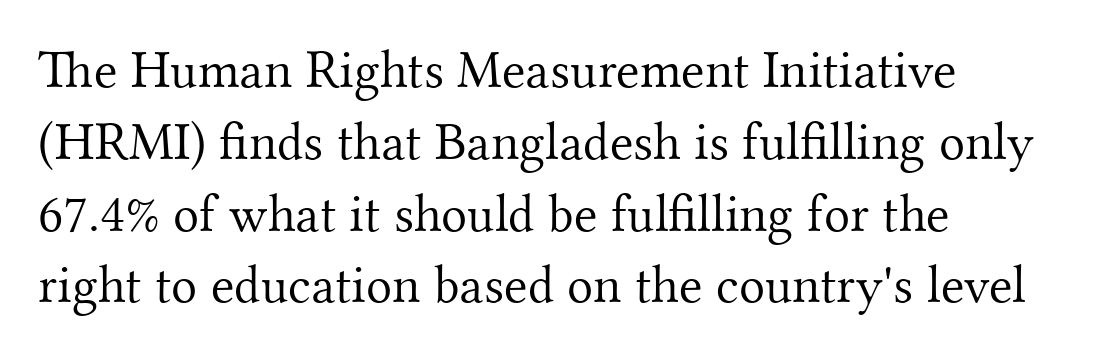
The image shows 54 px light serif type, upright; set left-aligned, normal line spacing (1.33x), normal letter spacing, not underlined; medium stroke contrast and a small x-height.
